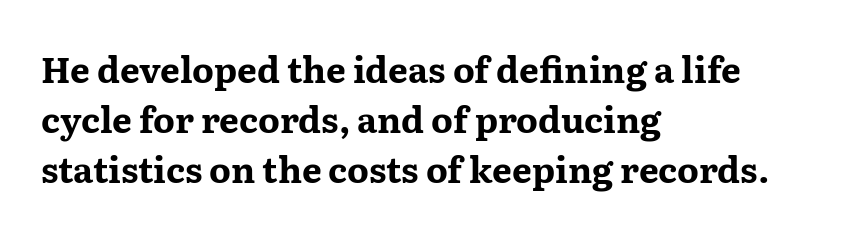
{"serif": "yes", "italic": "no", "bold": "yes", "weight": "bold", "width": "wide", "stroke_contrast": "medium", "x_height": "medium", "monospaced": "no", "underline": "no", "align": "left", "line_spacing": "normal", "line_spacing_ratio": 1.43, "letter_spacing": "normal", "letter_spacing_em": 0.0, "glyph_px": 35}
